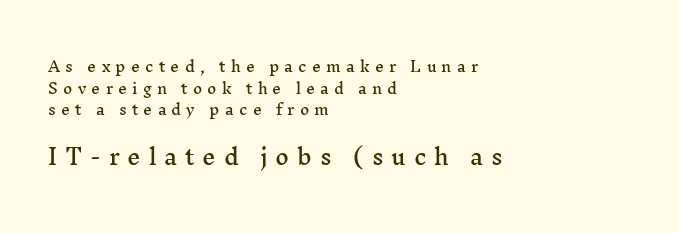
{"italic": "no", "underline": "no", "align": "left", "line_spacing": "normal", "line_spacing_ratio": 1.54, "letter_spacing": "wide", "letter_spacing_em": 0.37, "larger_block": "second", "size_ratio": 1.5, "glyph_px": 21}
